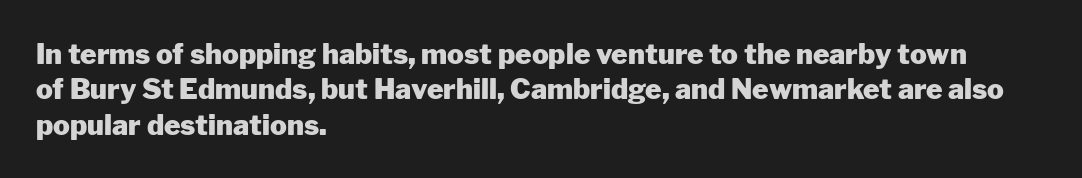
Glyph-to-glyph distance matches everyday printed text. Whoever set this chose a conventional vertical rhythm. Horizontally, the lines are justified to the leading edge only. The letters advance in unequal steps, a hallmark of proportional type.
